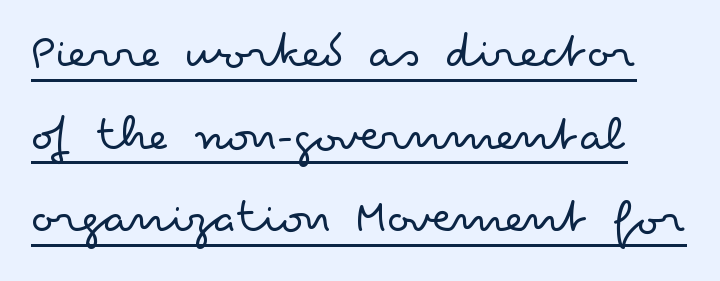
Q: Is the text bold? A: No.
Q: Is the text italic (slanted)? A: No, it is upright.
Q: Is the typeface a serif or a sans-serif typeface? A: Sans-serif.
Q: Is the text underlined? A: Yes.
Q: Is the spacing between letters normal or unusually wide? A: Normal.
Q: Is the spacing between lines tight, normal or loose? A: Normal.
Q: Width (condensed, normal, or wide)? A: Wide.
Q: Stroke contrast? A: Low.
Q: x-height? A: Small.
Q: Monospaced? A: No.
